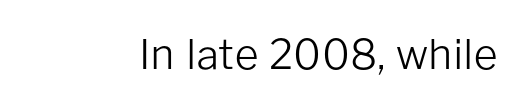
I'd call this a sans setting — the letters go barefoot. The zone under the glyphs is completely vacant. No chunkiness to these letters — they're not bold. The rendering uses natural spacing where letterforms have individual widths. You can tell it's not italic because the verticals are truly vertical. Tracking value appears to be zero — textbook default spacing.
